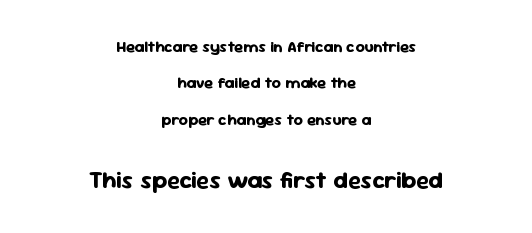
Q: Is the text bold? A: Yes.
Q: Is the text italic (slanted)? A: No, it is upright.
Q: Is the text underlined? A: No.
Q: How is the paragraph aligned? A: Centered.
Q: Is the spacing between letters normal or unusually wide? A: Normal.
Q: Is the spacing between lines tight, normal or loose? A: Loose.
Q: Which block of text is set in a larger size, the first (top) or the second (bottom)? A: The second (bottom) one.
